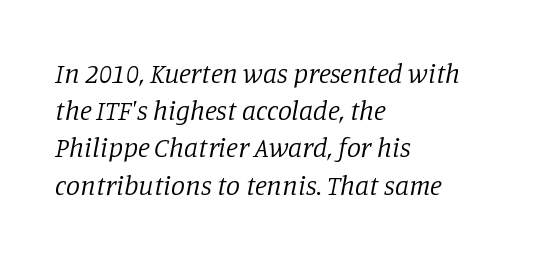
The image shows 28 px regular-weight serif type, italic (leaning right); set left-aligned, normal line spacing (1.33x), normal letter spacing, not underlined; low stroke contrast and a large x-height.
